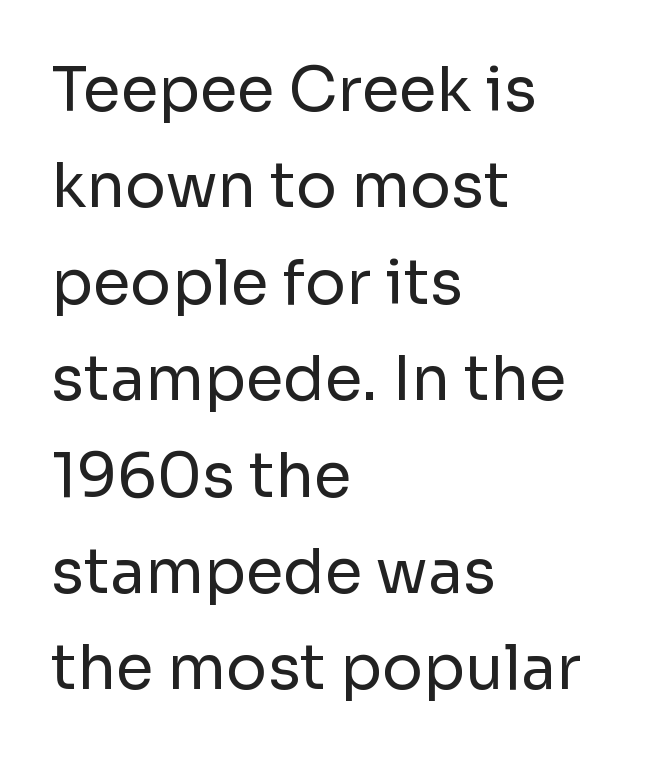
The image shows 61 px regular-weight sans-serif type, upright; set left-aligned, normal line spacing (1.58x), normal letter spacing, not underlined; low stroke contrast and a medium x-height.
